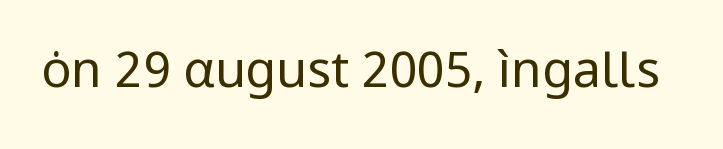
The image shows 50 px regular-weight sans-serif type, upright; set normal letter spacing, not underlined; low stroke contrast and a medium x-height.
